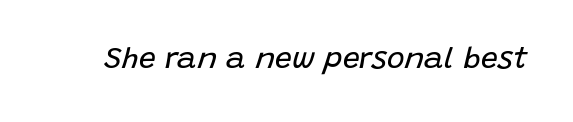
Each letter keeps its own natural width here, so spacing adapts to shape. A clean baseline with only descenders dipping below it. Honestly, the letter spacing is just normal — you wouldn't notice it. Looking at the ascenders, they clearly lean. Stroke thickness stays within the range of a standard reading face or lighter.
